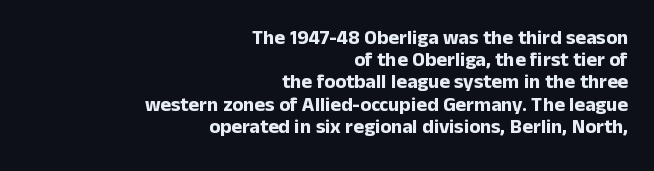
Q: Is the text bold? A: Yes.
Q: Is the text italic (slanted)? A: No, it is upright.
Q: Is the text underlined? A: No.
Q: How is the paragraph aligned? A: Right-aligned.
Q: Is the spacing between letters normal or unusually wide? A: Normal.
Q: Is the spacing between lines tight, normal or loose? A: Tight.
